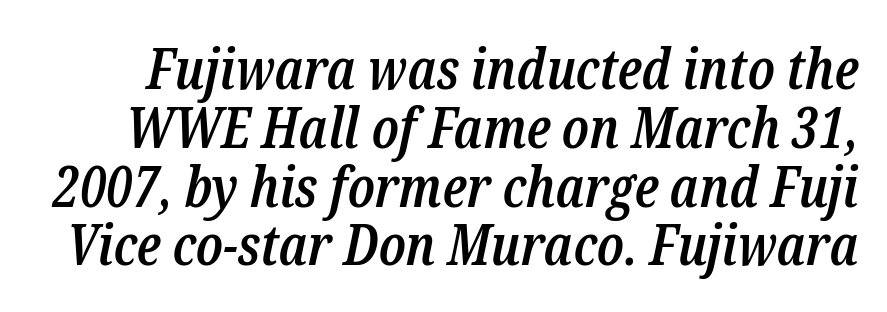
You can tell from the footed stems that serif type was used. Yep, that's italic — everything's leaning. Notice the strokes are somewhat thickened but not fully heavy: this is a semibold. Baseline-to-baseline distance is barely more than the letter height. The letters advance in unequal steps, a hallmark of proportional type. The specimen omits any rule beneath the text block's lines.
